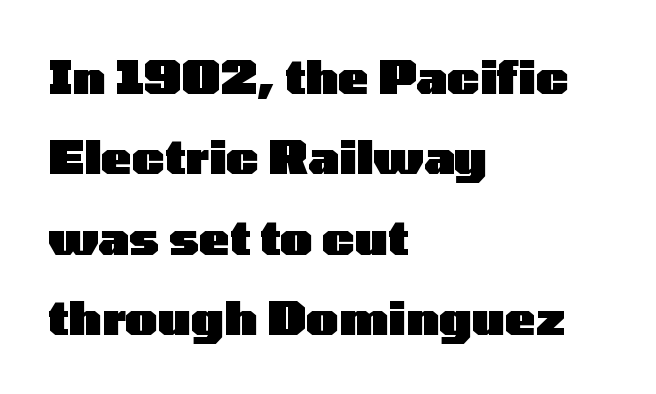
The image shows 46 px heavy, wide sans-serif type, upright; set left-aligned, line spacing 1.75x, normal letter spacing, not underlined; low stroke contrast and a medium x-height.
